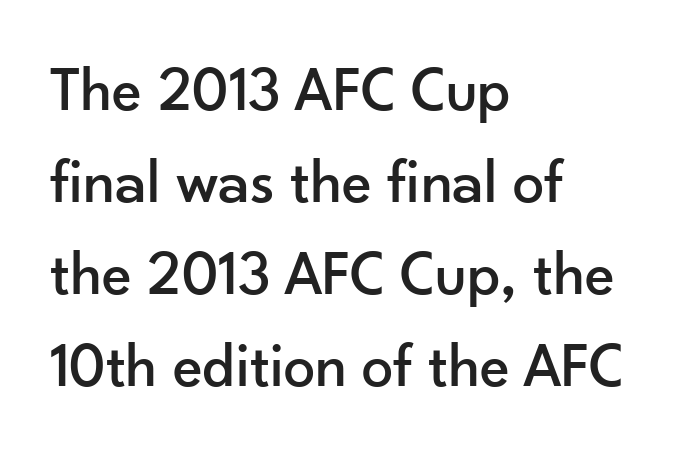
The image shows 63 px sans-serif type, upright; set left-aligned, normal line spacing (1.46x), normal letter spacing, not underlined; low stroke contrast and a small x-height.
